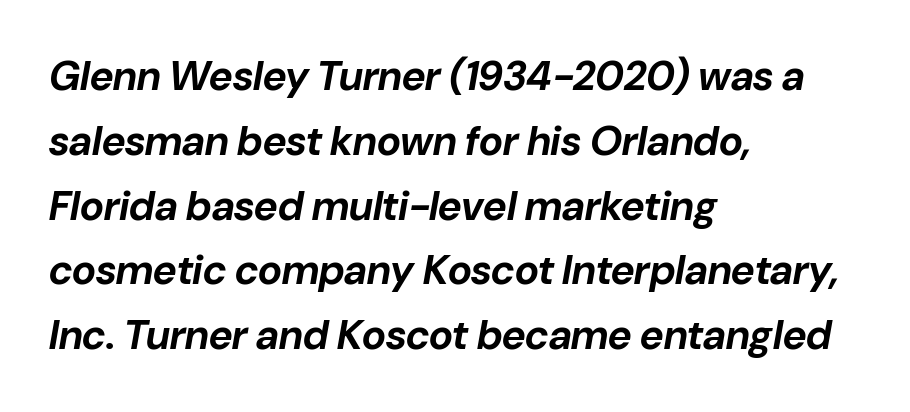
Q: Is the text bold? A: Yes.
Q: Is the text italic (slanted)? A: Yes, it leans right by about 10 degrees.
Q: Is the text underlined? A: No.
Q: How is the paragraph aligned? A: Left-aligned.
Q: Is the spacing between letters normal or unusually wide? A: Normal.
Q: Is the spacing between lines tight, normal or loose? A: Normal.
Q: Width (condensed, normal, or wide)? A: Normal.
Q: Stroke contrast? A: Low.
Q: x-height? A: Medium.
Q: Monospaced? A: No.
